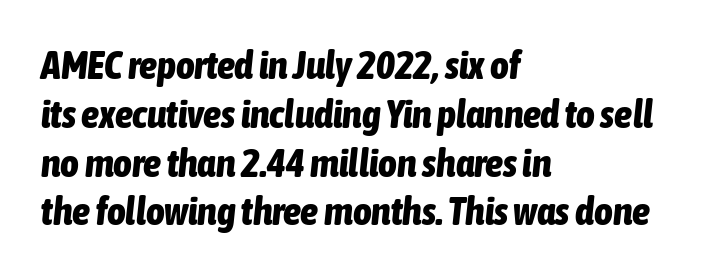
{"italic": "yes", "lean": "right", "slant_degrees": 6, "bold": "yes", "weight": "bold", "width": "condensed", "stroke_contrast": "low", "x_height": "medium", "monospaced": "no", "underline": "no", "align": "left", "line_spacing_ratio": 1.22, "letter_spacing": "normal", "letter_spacing_em": 0.0, "glyph_px": 40}
